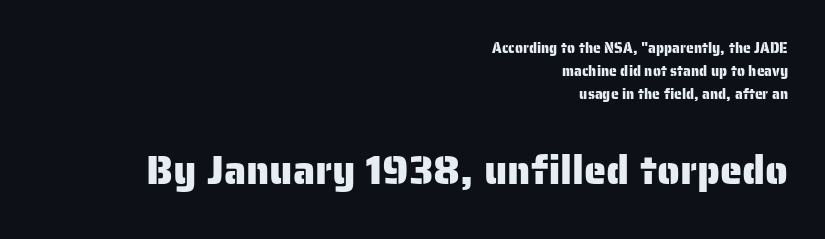
{"serif": "no", "italic": "no", "width": "normal", "stroke_contrast": "low", "x_height": "medium", "monospaced": "no", "underline": "no", "align": "right", "line_spacing": "normal", "line_spacing_ratio": 1.64, "letter_spacing": "normal", "letter_spacing_em": 0.0, "larger_block": "second", "size_ratio": 2.86, "glyph_px": 40}
